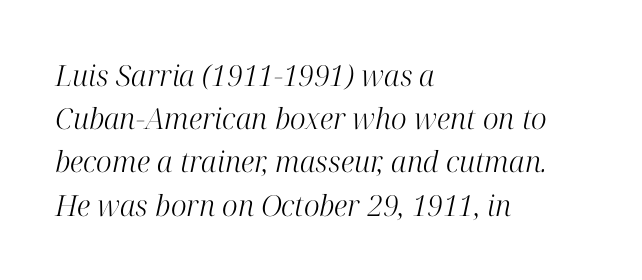
Stem width sits at or under what a default text font uses. These lines are rendered in a variable-pitch font. The space beneath each line is pristine and unruled. Look at the bottom of the vertical strokes: they flare into serifs here.
